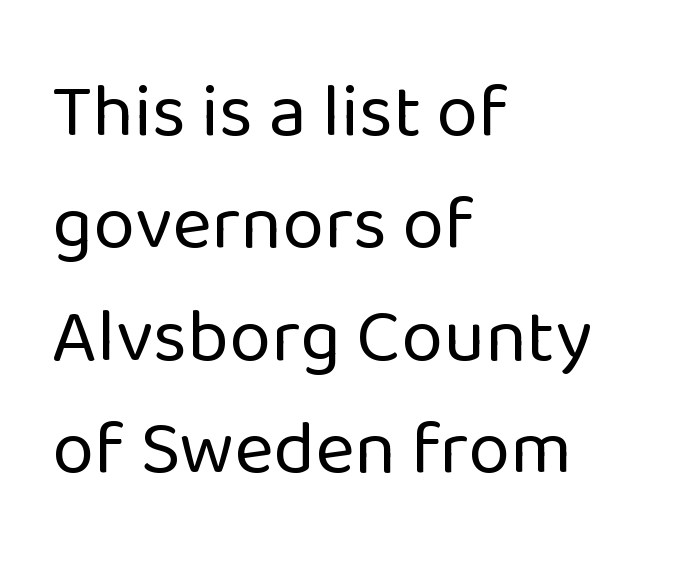
{"serif": "no", "italic": "no", "bold": "no", "weight": "regular", "width": "normal", "stroke_contrast": "low", "x_height": "medium", "monospaced": "no", "underline": "no", "align": "left", "line_spacing": "normal", "line_spacing_ratio": 1.48, "letter_spacing": "normal", "letter_spacing_em": 0.0, "glyph_px": 76}
